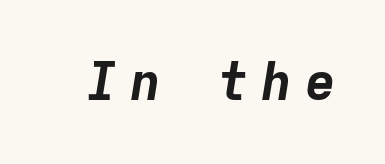
Q: Is the text bold? A: Yes.
Q: Is the text italic (slanted)? A: Yes, it leans right by about 9 degrees.
Q: Is the text underlined? A: No.
Q: Is the spacing between letters normal or unusually wide? A: Unusually wide.
Q: Width (condensed, normal, or wide)? A: Normal.
Q: Stroke contrast? A: Low.
Q: x-height? A: Medium.
Q: Monospaced? A: Yes.
